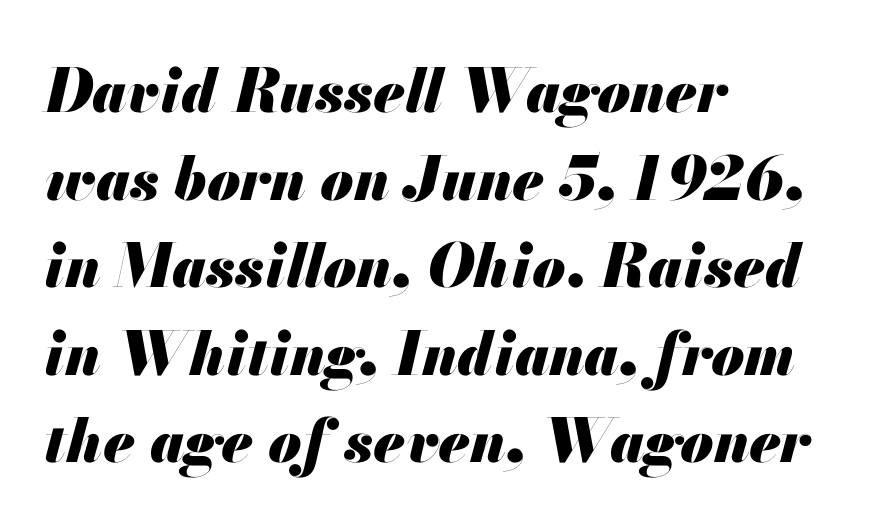
Q: Is the text bold? A: Yes.
Q: Is the text italic (slanted)? A: Yes, it leans right by about 13 degrees.
Q: Is the text underlined? A: No.
Q: How is the paragraph aligned? A: Left-aligned.
Q: Is the spacing between letters normal or unusually wide? A: Normal.
Q: Is the spacing between lines tight, normal or loose? A: Normal.
Q: Width (condensed, normal, or wide)? A: Normal.
Q: Stroke contrast? A: Medium.
Q: x-height? A: Small.
Q: Monospaced? A: No.
